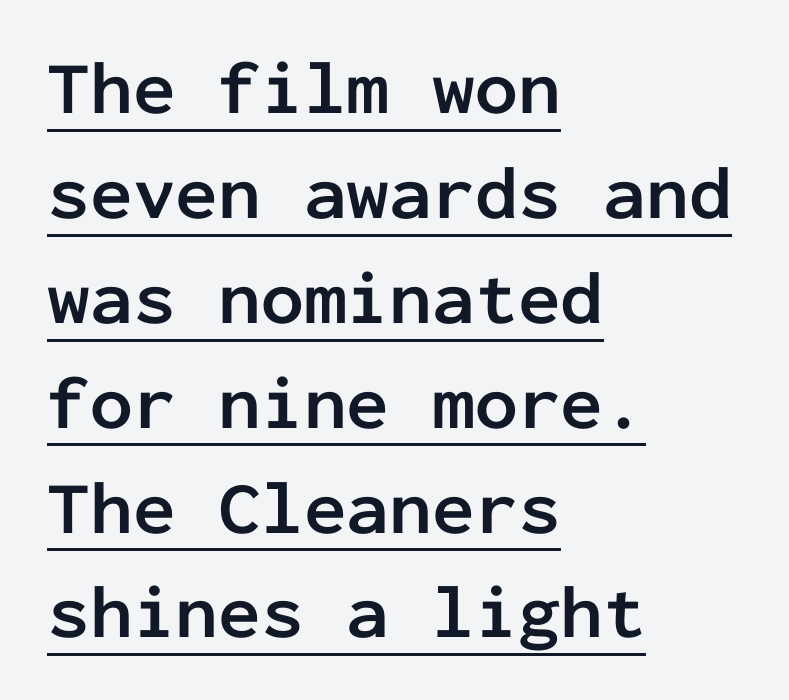
Q: Is the text bold? A: Yes.
Q: Is the text italic (slanted)? A: No, it is upright.
Q: Is the typeface a serif or a sans-serif typeface? A: Sans-serif.
Q: Is the text underlined? A: Yes.
Q: How is the paragraph aligned? A: Left-aligned.
Q: Is the spacing between letters normal or unusually wide? A: Normal.
Q: Is the spacing between lines tight, normal or loose? A: Normal.
Q: Width (condensed, normal, or wide)? A: Normal.
Q: Stroke contrast? A: Low.
Q: x-height? A: Medium.
Q: Monospaced? A: Yes.
